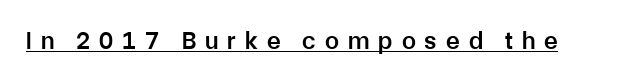
The letters stand upright; this is a roman face. Students, observe the line beneath the letters — that is underlining. The tracking reads as deliberately expanded to a designer's eye. Its strokes are somewhat broadened, the hallmark of semibold type.
